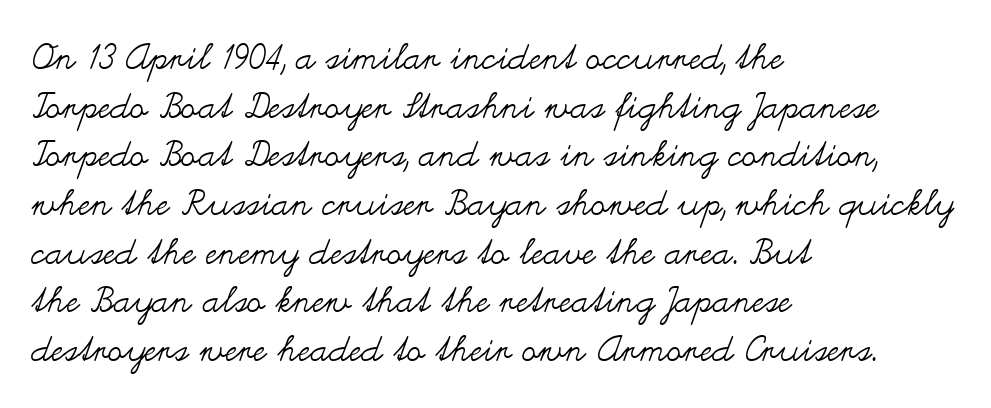
{"bold": "no", "weight": "regular", "width": "wide", "stroke_contrast": "medium", "x_height": "small", "monospaced": "no", "underline": "no", "align": "left", "line_spacing": "normal", "line_spacing_ratio": 1.39, "letter_spacing": "normal", "letter_spacing_em": 0.0, "glyph_px": 35}
